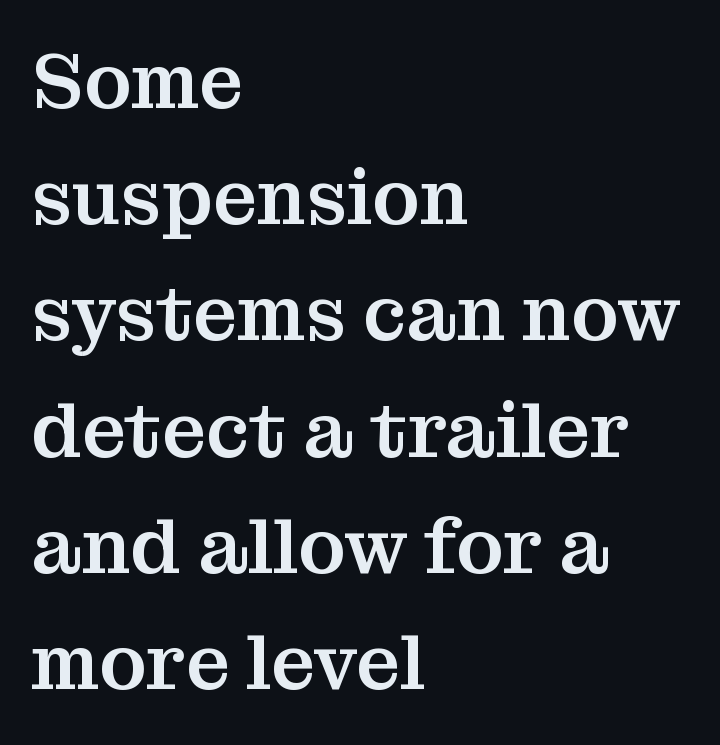
This sample has the flowing, uneven cadence of proportional lettering. Stroke terminals: seriffed. If you measured baseline to baseline, you'd find a middling distance. Upright lettering throughout.
